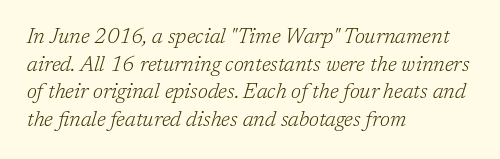
Q: Is the text bold? A: No.
Q: Is the text italic (slanted)? A: Yes, it leans right by about 17 degrees.
Q: Is the text underlined? A: No.
Q: How is the paragraph aligned? A: Left-aligned.
Q: Is the spacing between letters normal or unusually wide? A: Normal.
Q: Is the spacing between lines tight, normal or loose? A: Normal.
